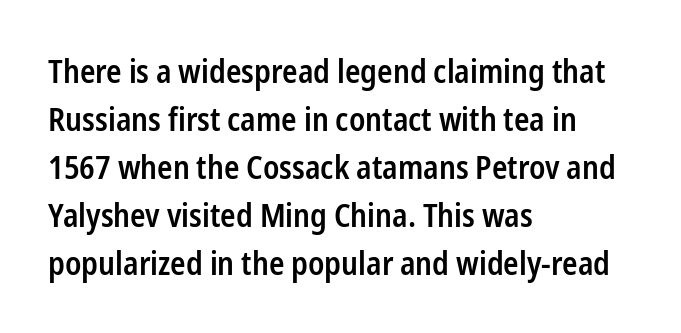
The image shows 32 px semibold, condensed sans-serif type, upright; set left-aligned, normal line spacing (1.5x), normal letter spacing, not underlined; low stroke contrast and a medium x-height.
